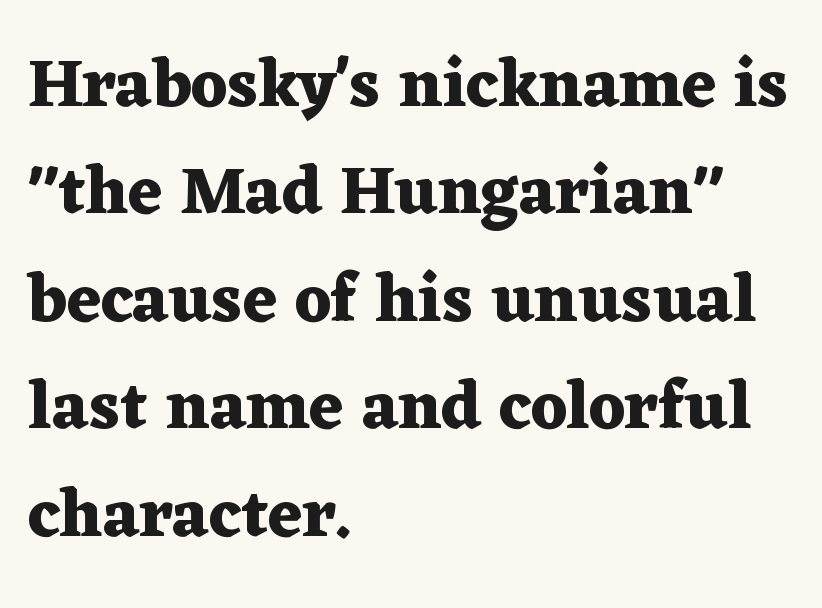
Q: Is the text bold? A: Yes.
Q: Is the text italic (slanted)? A: No, it is upright.
Q: Is the typeface a serif or a sans-serif typeface? A: Serif.
Q: Is the text underlined? A: No.
Q: How is the paragraph aligned? A: Left-aligned.
Q: Is the spacing between letters normal or unusually wide? A: Normal.
Q: Is the spacing between lines tight, normal or loose? A: Normal.
Q: Width (condensed, normal, or wide)? A: Wide.
Q: Stroke contrast? A: Medium.
Q: x-height? A: Medium.
Q: Monospaced? A: No.
